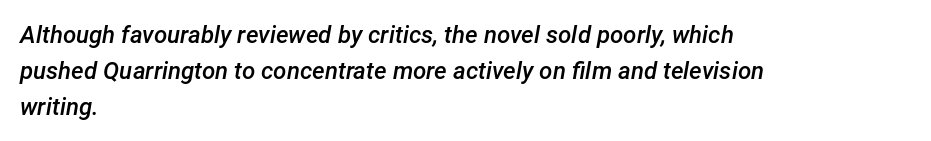
Check under the words: just untouched page. Typographic density is moderately raised because the face is semibold. Here the glyphs are tracked normally, forming tight word shapes. The face used here has a pronounced slope to its letters.
